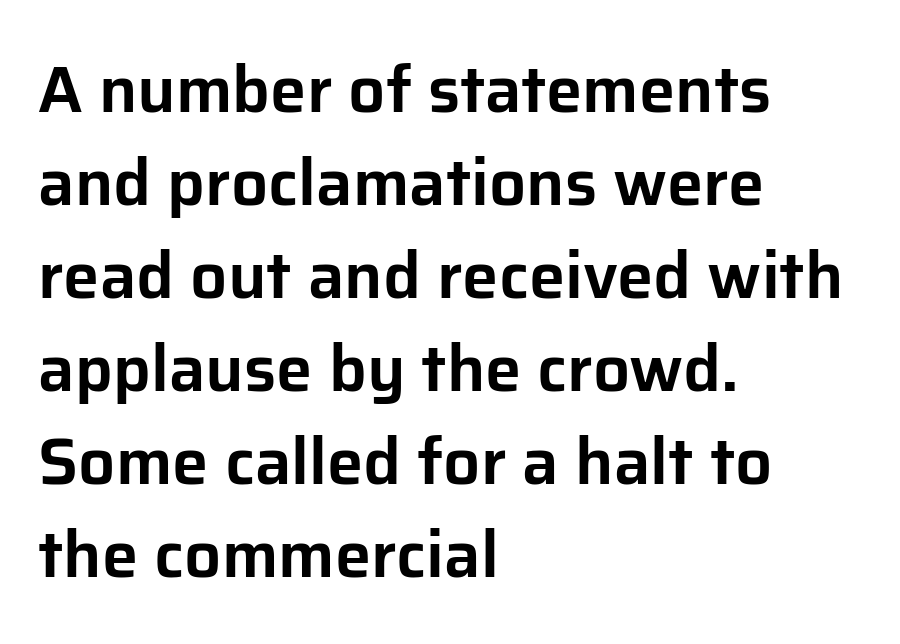
The image shows 65 px sans-serif type, upright; set left-aligned, normal line spacing (1.43x), normal letter spacing, not underlined; low stroke contrast and a medium x-height.
